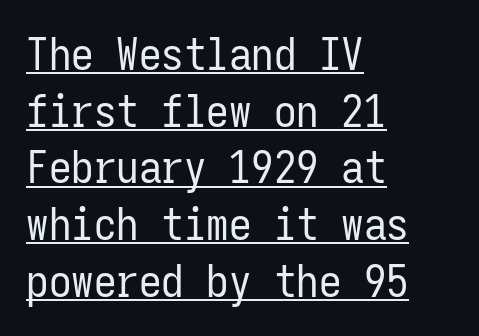
Stem width sits at or under what a default text font uses. Summary of vertical rhythm: regular, with standard interline spacing. These lines are rendered in a fixed-pitch font. Quick note: underline on. The text was rendered using a sans face with plain stroke endings.
